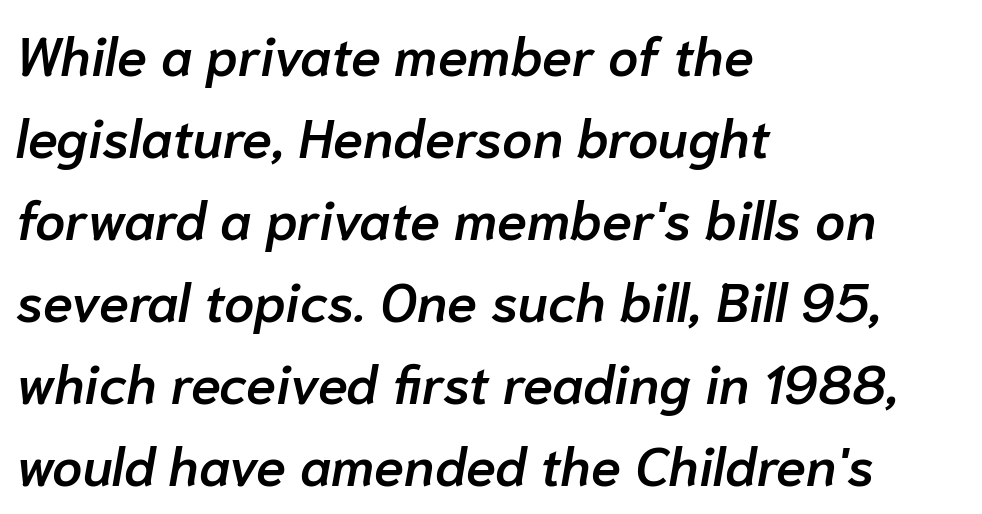
{"italic": "yes", "lean": "right", "slant_degrees": 10, "bold": "semi", "weight": "semibold", "width": "normal", "stroke_contrast": "low", "x_height": "medium", "monospaced": "no", "underline": "no", "align": "left", "line_spacing": "normal", "line_spacing_ratio": 1.52, "letter_spacing": "normal", "letter_spacing_em": 0.0, "glyph_px": 54}
